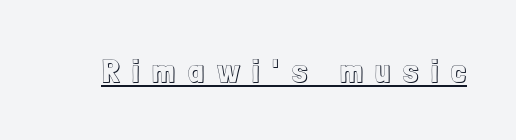
The image shows 33 px condensed type, upright; set unusually wide letter spacing (+0.4 em), underlined; a medium x-height.
